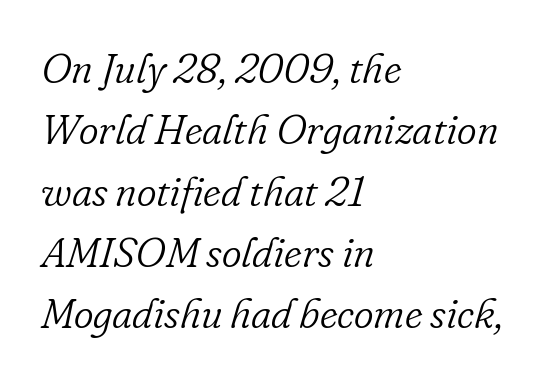
Compared with a typical body face, this is equally light or lighter still. This sample has the flowing, uneven cadence of proportional lettering. One glance says typical: line gaps are just what's usual. The type family on display is of the serif kind. The passage is arranged the way most books set body copy — flush left.
